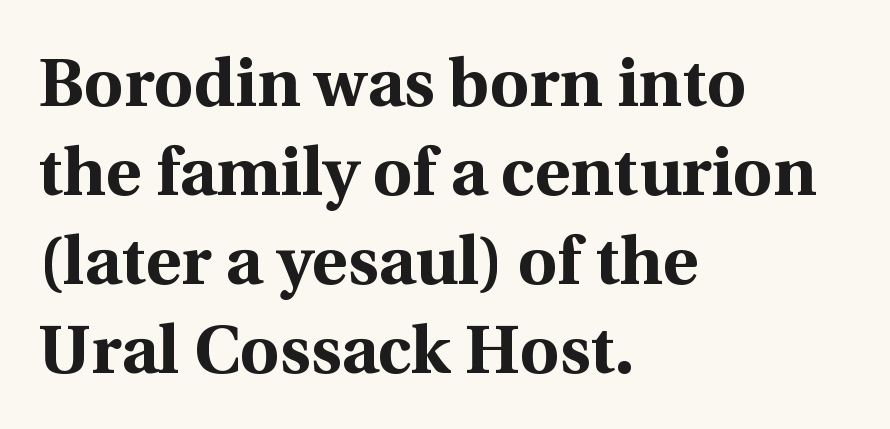
The image shows 68 px bold serif type, upright; set left-aligned, normal line spacing (1.31x), normal letter spacing, not underlined; a medium x-height.
